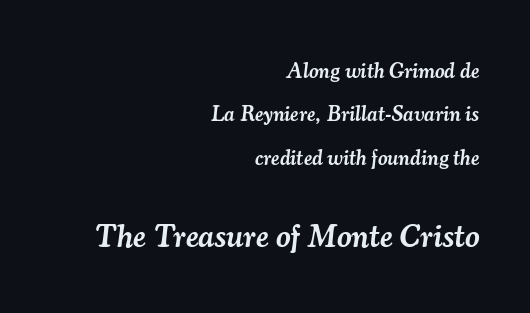
{"serif": "yes", "italic": "yes", "lean": "right", "slant_degrees": 7, "bold": "semi", "weight": "semibold", "width": "normal", "stroke_contrast": "medium", "x_height": "small", "monospaced": "no", "underline": "no", "align": "right", "line_spacing": "loose", "line_spacing_ratio": 2.07, "letter_spacing": "normal", "letter_spacing_em": 0.0, "larger_block": "second", "size_ratio": 1.52, "glyph_px": 32}
